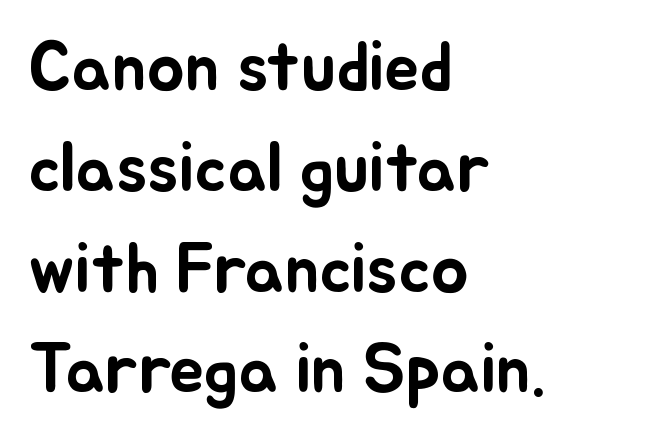
{"italic": "no", "width": "normal", "stroke_contrast": "low", "x_height": "small", "monospaced": "no", "underline": "no", "align": "left", "line_spacing": "normal", "line_spacing_ratio": 1.44, "letter_spacing": "normal", "letter_spacing_em": 0.0, "glyph_px": 70}
